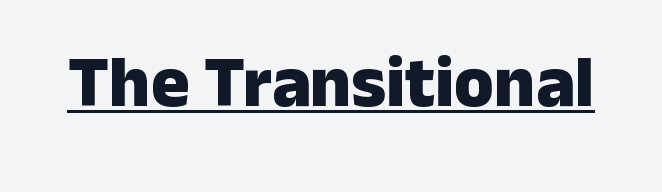
{"serif": "no", "italic": "no", "bold": "yes", "weight": "heavy", "width": "normal", "stroke_contrast": "low", "x_height": "medium", "monospaced": "no", "underline": "yes", "letter_spacing": "normal", "letter_spacing_em": 0.0, "glyph_px": 72}
